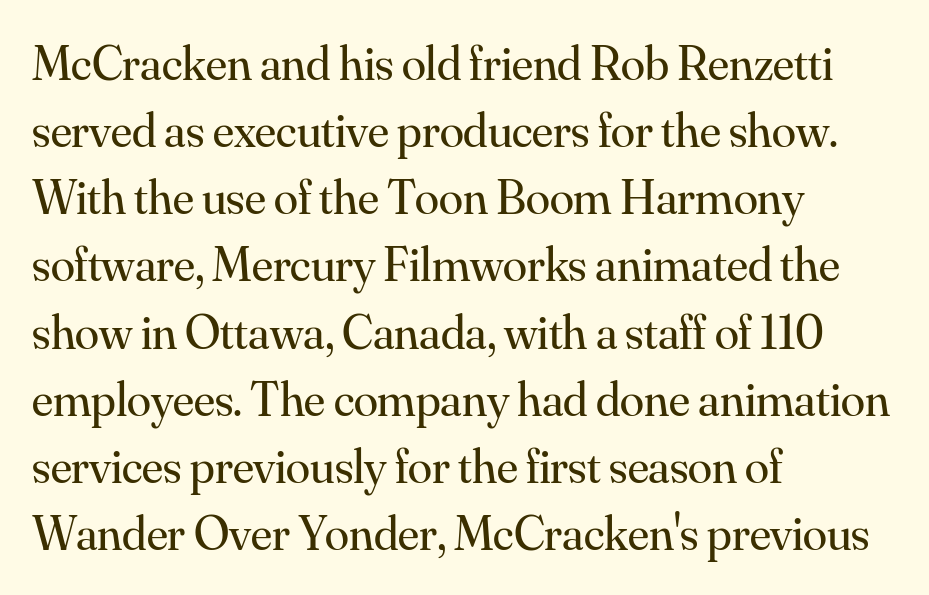
Character widths vary here, with narrow letters taking less room than wide ones. What stands out about the letter spacing? Nothing — it is the standard amount. The strokes are not fattened; the text isn't bold. Descenders hang freely into open space. The typography opts for an upright posture over an oblique one.
